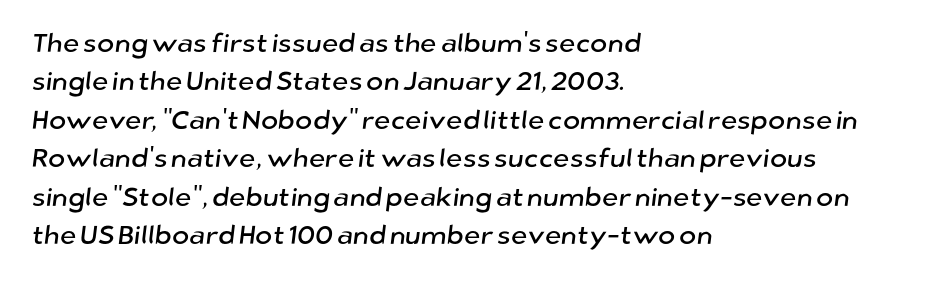
This rendering uses left alignment, leaving the right contour irregular. The zone under the glyphs is completely vacant. This block has exactly the height ordinary leading produces. You could call the tracking neutral — neither tight nor loose.
